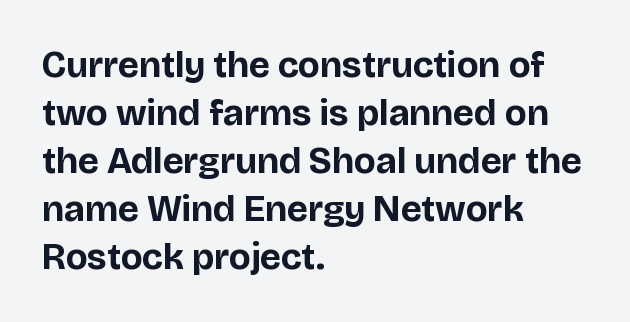
The image shows 37 px bold sans-serif type, upright; set left-aligned, normal line spacing (1.3x), normal letter spacing, not underlined; low stroke contrast and a large x-height.
